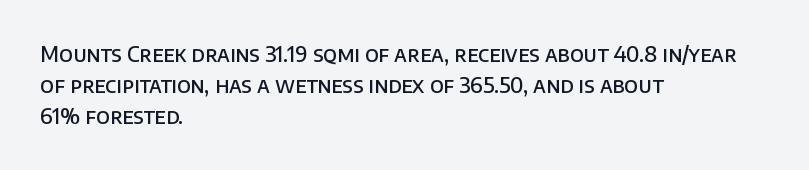
Observe the ordinary spacing: letters are neighbours, not strangers. Which margin do the lines hug? The left one — the right edge is uneven. Compared with typical paragraphs, the rows here are spaced about the same. Notice how the stems are strictly vertical — no italics here. Compared with an ordinary text face, these strokes are moderately heavier — a semibold. Clear beneath every line of the passage.
